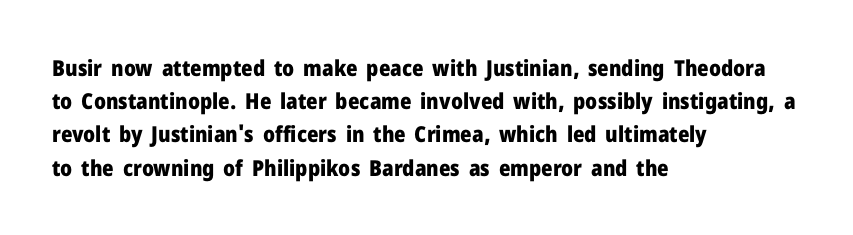
{"italic": "no", "bold": "yes", "underline": "no", "align": "left", "line_spacing": "normal", "line_spacing_ratio": 1.51, "letter_spacing": "normal", "letter_spacing_em": 0.0, "glyph_px": 22}
